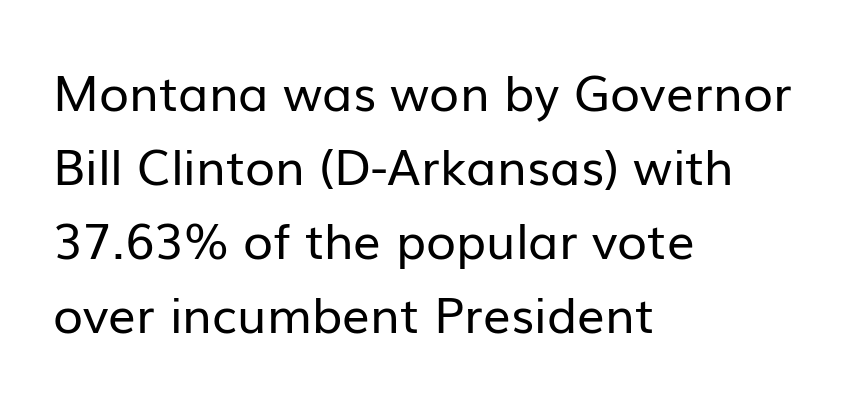
{"serif": "no", "italic": "no", "bold": "no", "weight": "regular", "width": "normal", "stroke_contrast": "low", "x_height": "medium", "monospaced": "no", "underline": "no", "align": "left", "line_spacing": "normal", "line_spacing_ratio": 1.51, "letter_spacing": "normal", "letter_spacing_em": 0.0, "glyph_px": 49}
